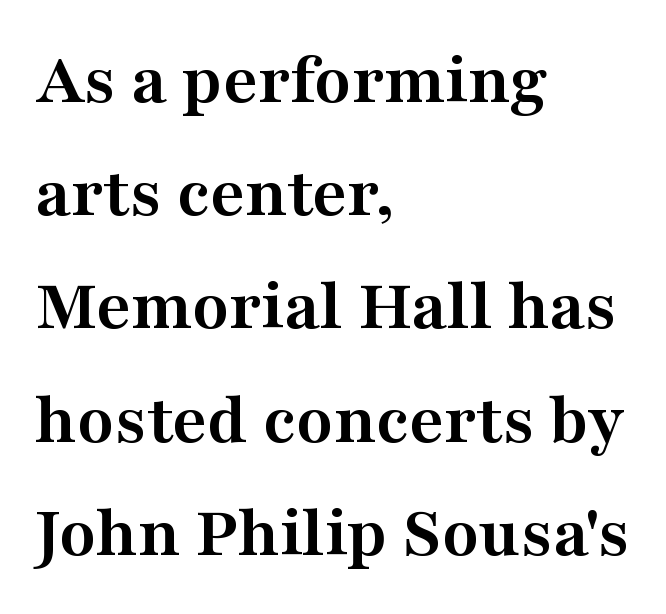
{"serif": "yes", "italic": "no", "bold": "yes", "weight": "semibold", "width": "wide", "stroke_contrast": "medium", "x_height": "medium", "monospaced": "no", "underline": "no", "align": "left", "line_spacing": "normal", "line_spacing_ratio": 1.51, "letter_spacing": "normal", "letter_spacing_em": 0.0, "glyph_px": 75}
